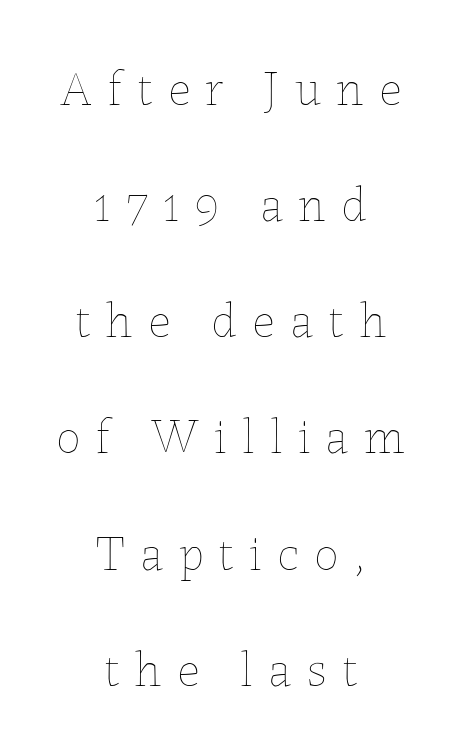
{"italic": "no", "bold": "no", "weight": "thin", "width": "normal", "stroke_contrast": "low", "x_height": "medium", "monospaced": "no", "underline": "no", "align": "center", "line_spacing": "loose", "line_spacing_ratio": 2.37, "letter_spacing": "wide", "letter_spacing_em": 0.31, "glyph_px": 49}
